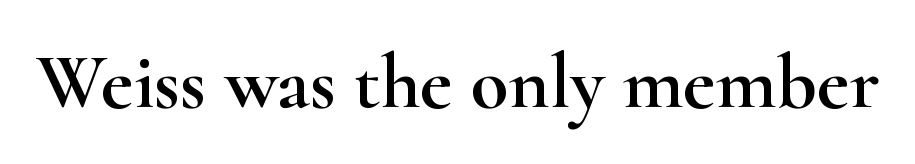
{"serif": "yes", "italic": "no", "width": "wide", "stroke_contrast": "high", "x_height": "small", "monospaced": "no", "underline": "no", "letter_spacing": "normal", "letter_spacing_em": 0.0, "glyph_px": 78}
